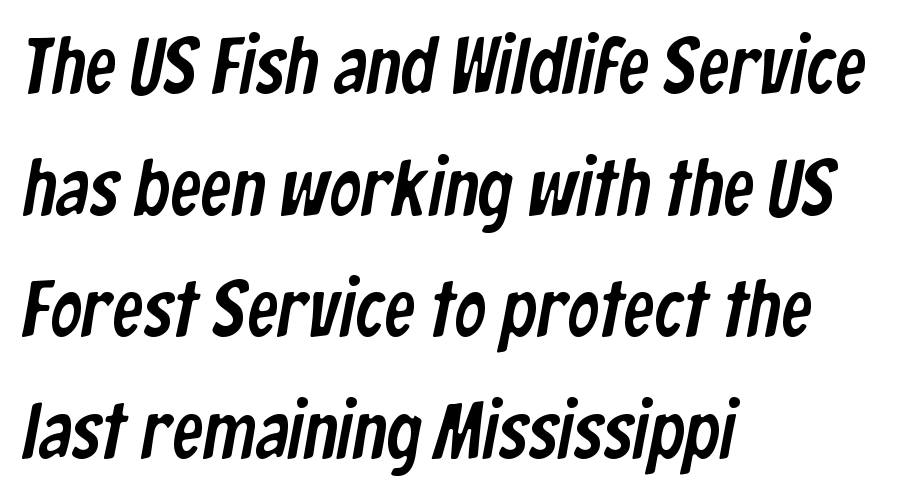
Q: Is the typeface a serif or a sans-serif typeface? A: Sans-serif.
Q: Is the text underlined? A: No.
Q: How is the paragraph aligned? A: Left-aligned.
Q: Is the spacing between letters normal or unusually wide? A: Normal.
Q: Is the spacing between lines tight, normal or loose? A: Normal.
Q: Width (condensed, normal, or wide)? A: Condensed.
Q: Stroke contrast? A: Low.
Q: x-height? A: Medium.
Q: Monospaced? A: No.
